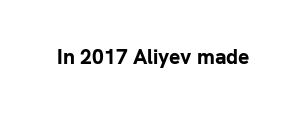
Q: Is the text bold? A: Yes.
Q: Is the text italic (slanted)? A: No, it is upright.
Q: Is the text underlined? A: No.
Q: Is the spacing between letters normal or unusually wide? A: Normal.
